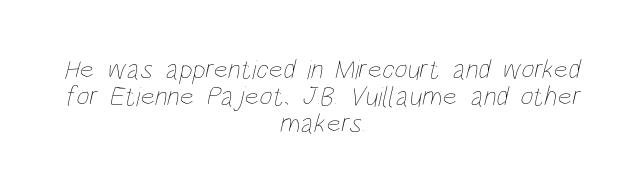
{"bold": "no", "weight": "thin", "width": "condensed", "stroke_contrast": "low", "x_height": "large", "monospaced": "no", "underline": "no", "align": "center", "line_spacing": "tight", "line_spacing_ratio": 0.97, "letter_spacing": "normal", "letter_spacing_em": 0.0, "glyph_px": 28}
